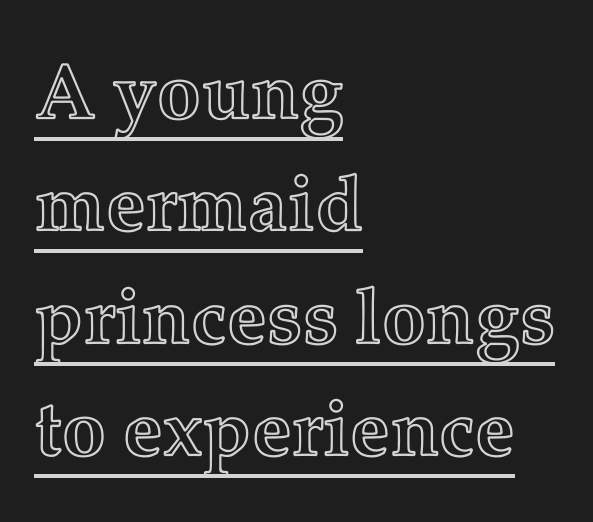
The image shows 78 px text type, upright; set left-aligned, normal line spacing (1.44x), normal letter spacing, underlined; a medium x-height.
